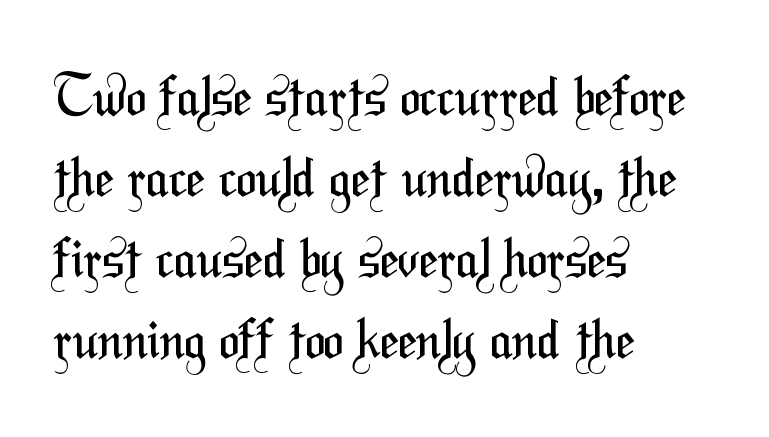
The image shows 54 px regular-weight, condensed sans-serif type; set left-aligned, normal line spacing (1.5x), normal letter spacing, not underlined; medium stroke contrast and a medium x-height.
